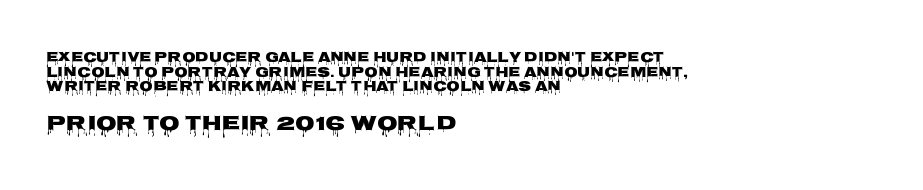
The image shows 21 px text type, upright; set left-aligned, tight line spacing (1.05x), normal letter spacing, not underlined; the second (bottom) block is 1.5x larger.
